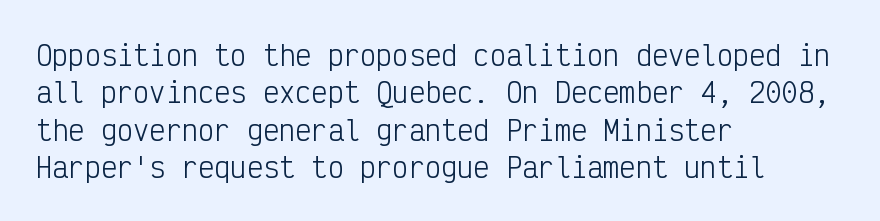
The image shows 27 px text type, upright; set left-aligned, normal line spacing (1.38x), normal letter spacing, not underlined.
